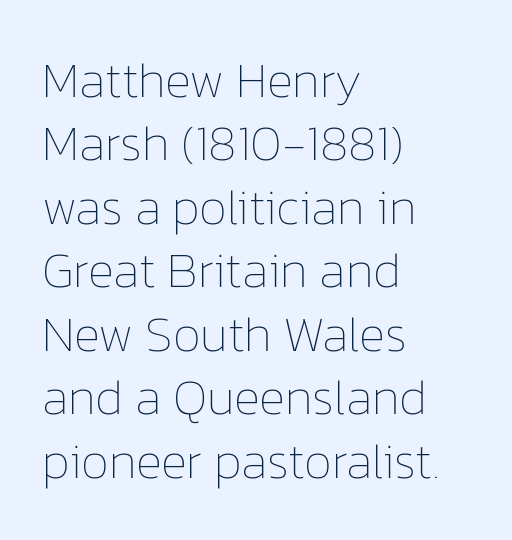
Think standard paragraph weight, or any step lighter than that. The rag falls on the right side of this text block. Descenders hang freely into open space. These lines sit exactly where default settings would place them. The rendering keeps characters at their native spacing. Ordinary non-slanted type is in use.
